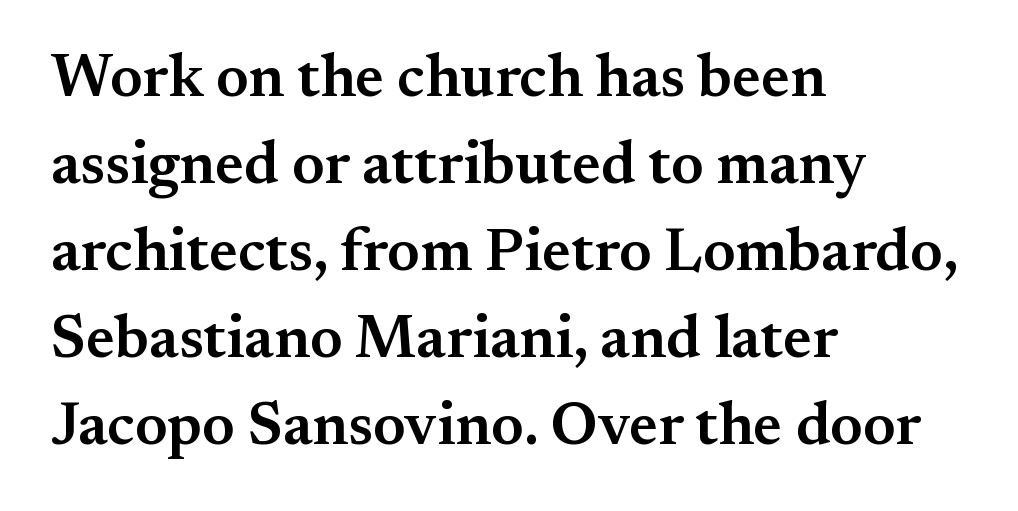
{"serif": "yes", "italic": "no", "bold": "semi", "weight": "semibold", "width": "normal", "stroke_contrast": "medium", "x_height": "small", "monospaced": "no", "underline": "no", "align": "left", "line_spacing": "normal", "line_spacing_ratio": 1.45, "letter_spacing": "normal", "letter_spacing_em": 0.0, "glyph_px": 60}
